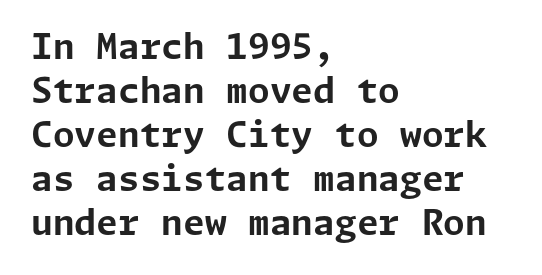
{"serif": "no", "italic": "no", "bold": "yes", "weight": "bold", "width": "normal", "stroke_contrast": "low", "x_height": "medium", "underline": "no", "align": "left", "line_spacing": "normal", "line_spacing_ratio": 1.26, "letter_spacing": "normal", "letter_spacing_em": 0.0, "glyph_px": 35}
